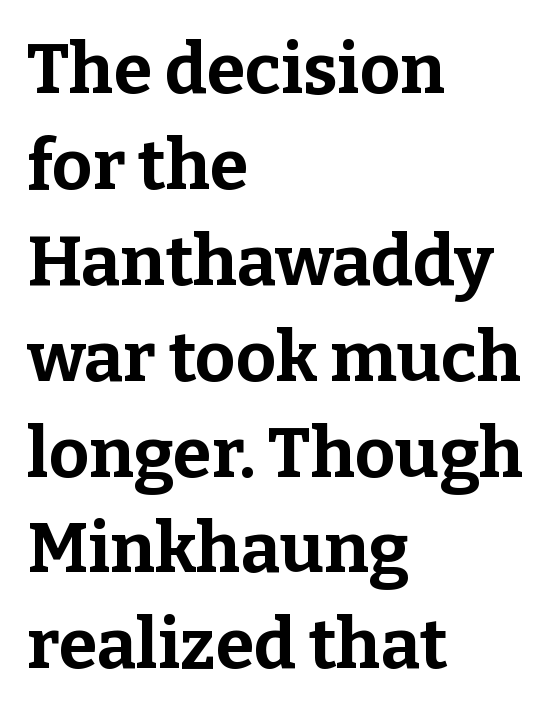
The image shows 70 px bold serif type, upright; set left-aligned, normal line spacing (1.37x), normal letter spacing, not underlined; low stroke contrast and a medium x-height.
